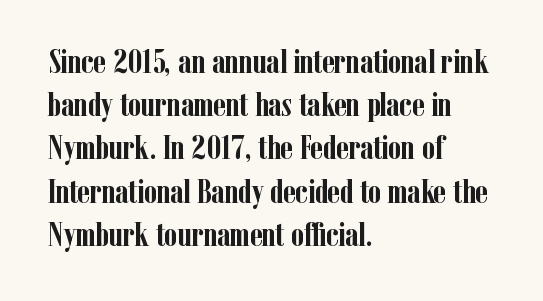
Q: Is the text bold? A: Yes.
Q: Is the text italic (slanted)? A: No, it is upright.
Q: Is the typeface a serif or a sans-serif typeface? A: Serif.
Q: Is the text underlined? A: No.
Q: How is the paragraph aligned? A: Left-aligned.
Q: Is the spacing between letters normal or unusually wide? A: Normal.
Q: Is the spacing between lines tight, normal or loose? A: Normal.
Q: Width (condensed, normal, or wide)? A: Condensed.
Q: Stroke contrast? A: Low.
Q: x-height? A: Medium.
Q: Monospaced? A: No.
